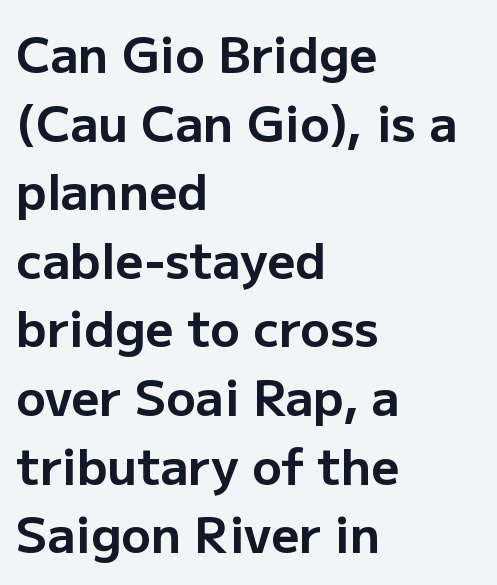
Varying glyph widths throughout — classic text-font behaviour. Compared with a centered layout, this one pins lines to the left instead. Spacing between characters is what you'd get straight out of the box. Stroke terminals: plain, sans-serif.
